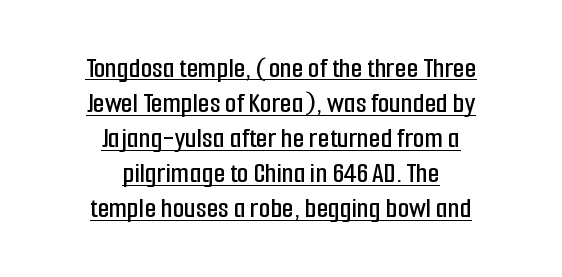
The image shows 30 px condensed sans-serif type, upright; set centered, line spacing 1.17x, normal letter spacing, underlined; low stroke contrast and a medium x-height.
